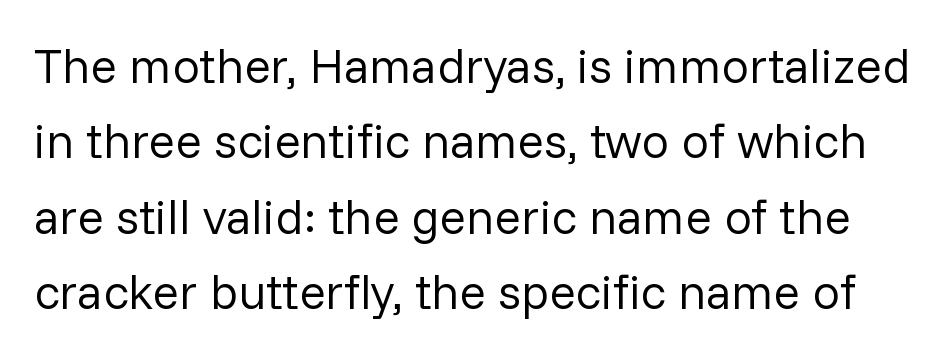
Q: Is the text bold? A: No.
Q: Is the text italic (slanted)? A: No, it is upright.
Q: Is the typeface a serif or a sans-serif typeface? A: Sans-serif.
Q: Is the text underlined? A: No.
Q: Is the spacing between letters normal or unusually wide? A: Normal.
Q: Is the spacing between lines tight, normal or loose? A: Normal.
Q: Width (condensed, normal, or wide)? A: Normal.
Q: Stroke contrast? A: Low.
Q: x-height? A: Medium.
Q: Monospaced? A: No.
